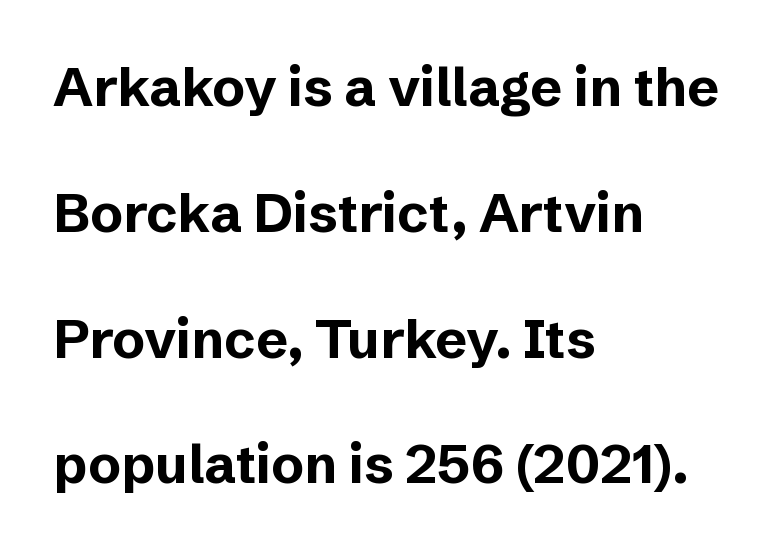
Q: Is the text bold? A: Yes.
Q: Is the text italic (slanted)? A: No, it is upright.
Q: Is the typeface a serif or a sans-serif typeface? A: Sans-serif.
Q: Is the text underlined? A: No.
Q: How is the paragraph aligned? A: Left-aligned.
Q: Is the spacing between letters normal or unusually wide? A: Normal.
Q: Is the spacing between lines tight, normal or loose? A: Loose.
Q: Width (condensed, normal, or wide)? A: Normal.
Q: Stroke contrast? A: Low.
Q: x-height? A: Medium.
Q: Monospaced? A: No.
